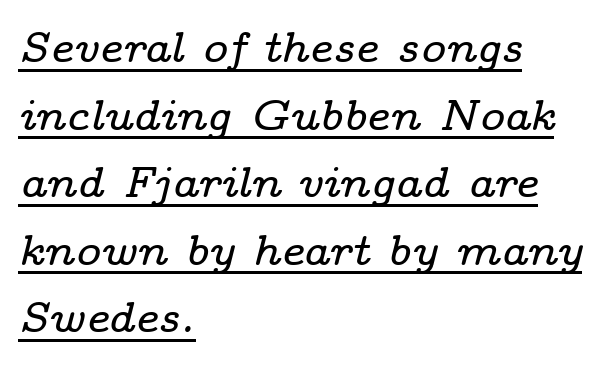
The image shows 43 px wide serif type, italic (leaning right); set left-aligned, normal line spacing (1.57x), normal letter spacing, underlined; low stroke contrast and a medium x-height.
